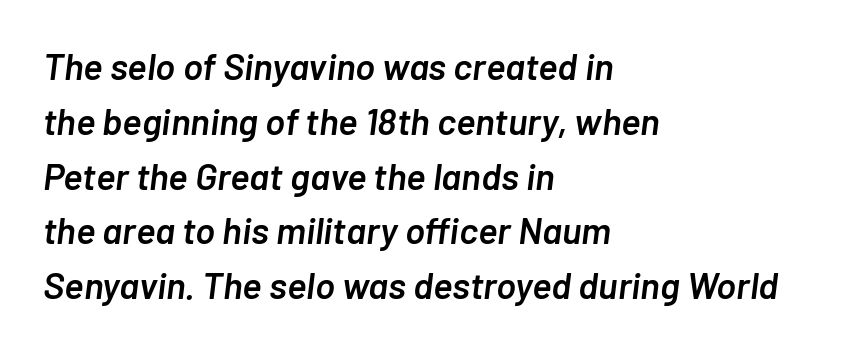
{"italic": "yes", "lean": "right", "slant_degrees": 7, "bold": "semi", "weight": "semibold", "width": "normal", "stroke_contrast": "low", "x_height": "medium", "monospaced": "no", "underline": "no", "align": "left", "line_spacing": "normal", "line_spacing_ratio": 1.48, "letter_spacing": "normal", "letter_spacing_em": 0.0, "glyph_px": 37}
